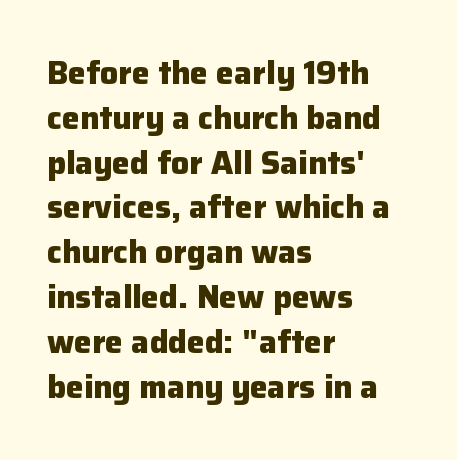
The image shows 32 px heavy sans-serif type, upright; set left-aligned, normal line spacing (1.4x), normal letter spacing, not underlined; low stroke contrast and a medium x-height.
